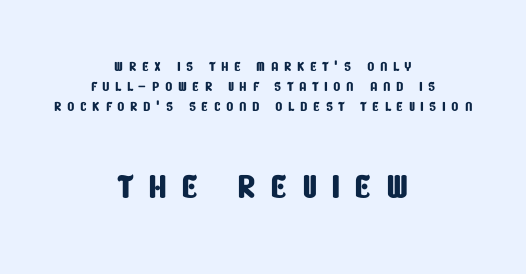
The image shows 48 px condensed sans-serif type; set centered, tight line spacing (1.04x), unusually wide letter spacing (+0.29 em), not underlined; the second (bottom) block is 2.53x larger; low stroke contrast and a large x-height.
